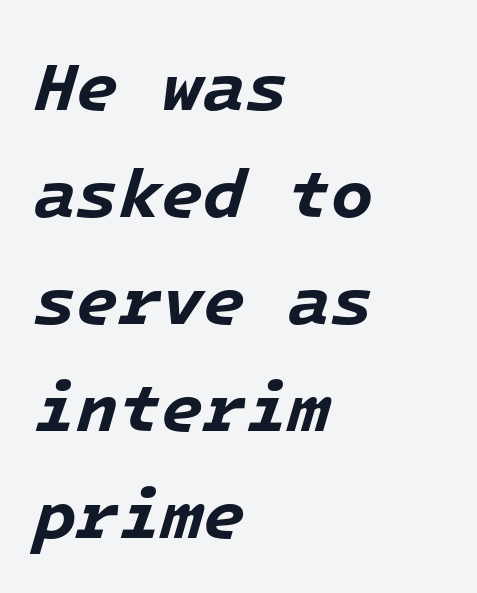
Italic: yes, the glyphs are oblique. This sample keeps an unexceptional amount of space between lines. Clear beneath every line of the passage. Each letter, wide or thin by design, is forced into the same width here. Summary of weight: heavy, a full bold. The text block is weighted toward the left margin, trailing off unevenly rightward.
